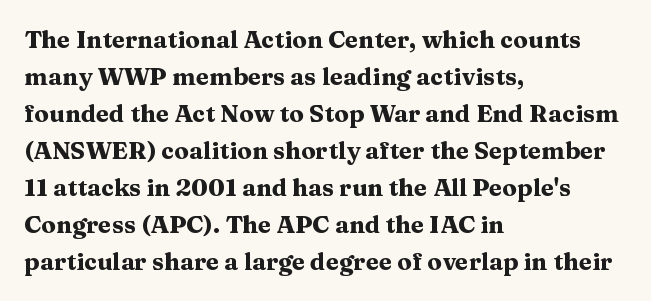
Q: Is the text bold? A: Yes.
Q: Is the text italic (slanted)? A: No, it is upright.
Q: Is the text underlined? A: No.
Q: How is the paragraph aligned? A: Left-aligned.
Q: Is the spacing between letters normal or unusually wide? A: Normal.
Q: Is the spacing between lines tight, normal or loose? A: Normal.
